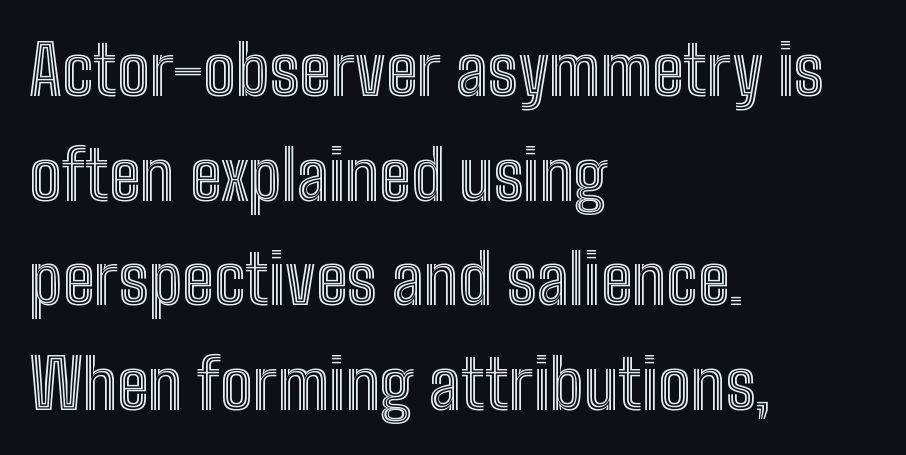
It's the straight-up-and-down kind of type. Leftover space on each line is placed entirely after the last word. Note the varied advance widths — an 'i' is clearly narrower than an 'm'. The area under the type is left untouched.
